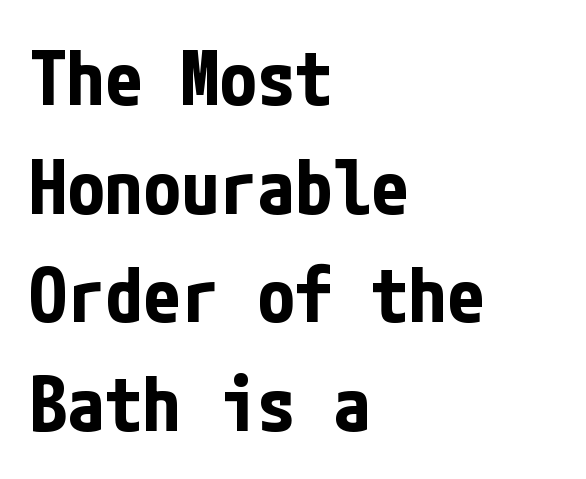
You'd pick this weight for a headline — it's a proper bold. The typeface chosen for these lines omits serifs. This sample is left-justified, so line endings fall wherever the words run out. Check the space under the baseline: it is left empty. There is no visible air inserted between adjacent glyphs.
